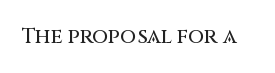
Every character sits straight up, as roman type does. The string is rendered with underlining switched off. Students, note that the glyphs here touch the page at normal intervals.
